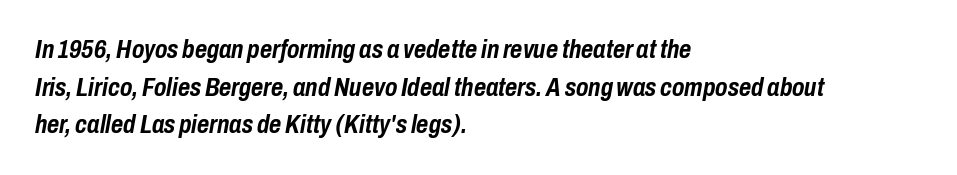
These lines were composed using italics. Is there much room between lines? A standard amount, neither cramped nor airy. The glyphs have the mass of a bold cut. Inter-character spacing is left at the font's built-in metrics. The paragraph has a hard left edge and a soft right edge.
